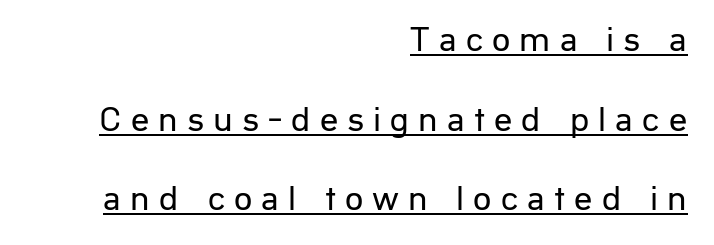
The image shows 36 px regular-weight sans-serif type, upright; set right-aligned, loose line spacing (2.21x), unusually wide letter spacing (+0.25 em), underlined; low stroke contrast and a medium x-height.
